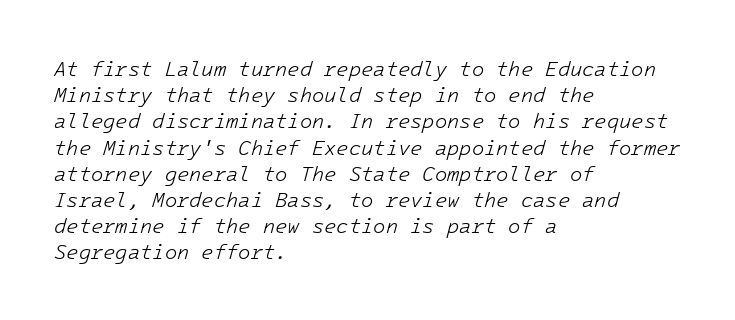
{"italic": "yes", "lean": "right", "slant_degrees": 16, "bold": "no", "underline": "no", "align": "left", "line_spacing": "normal", "line_spacing_ratio": 1.31, "letter_spacing": "normal", "letter_spacing_em": 0.0, "glyph_px": 20}
